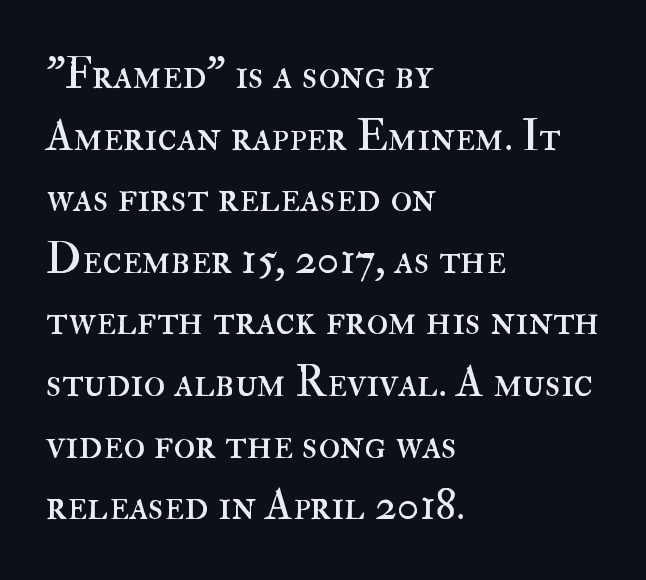
Compared with typical paragraphs, the rows here are spaced about the same. Glance below the letters and you will spot only blank space. The rendering uses natural spacing where letterforms have individual widths. Tracking here is standard; glyphs follow each other at the usual distance.
